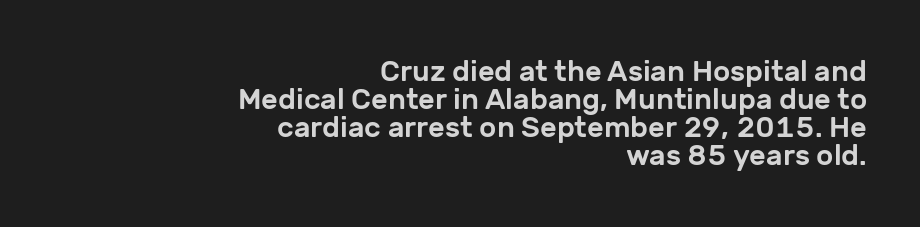
The zone under the glyphs is completely vacant. Note the varied advance widths — an 'i' is clearly narrower than an 'm'. Regarding serifs, this sample does without them. Honestly, the rows look squashed on top of each other. Tracking value appears to be zero — textbook default spacing. Notice how the passage keeps a crisp vertical edge on the right only.
